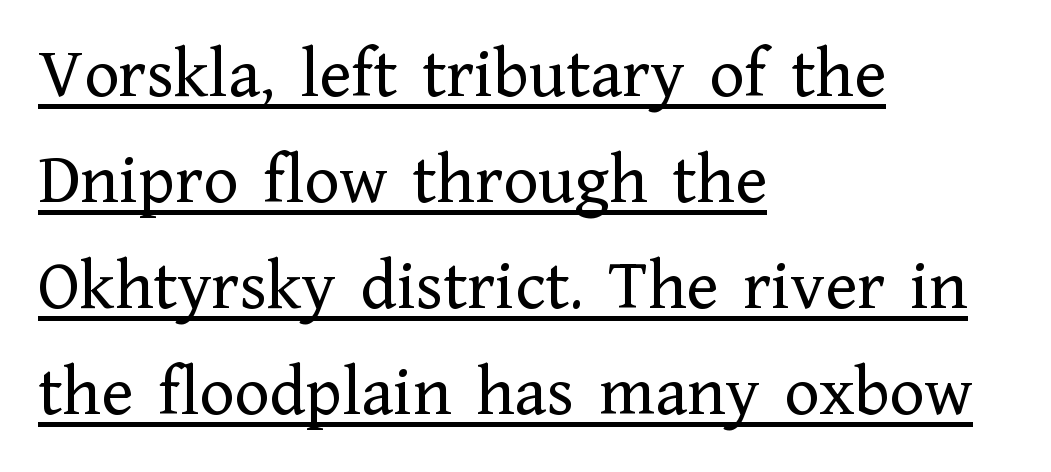
Regular leading. Observe the ordinary spacing: letters are neighbours, not strangers. The lettering holds an erect, upright posture throughout. Observe the serifs anchoring each vertical stroke in this sample. Line beginnings align vertically; line endings do not.
